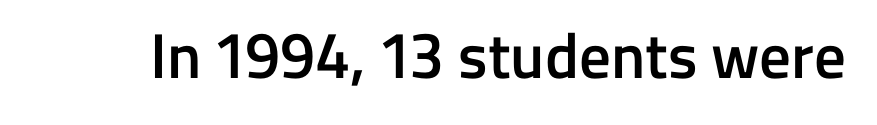
Q: Is the text bold? A: Semi-bold.
Q: Is the text italic (slanted)? A: No, it is upright.
Q: Is the typeface a serif or a sans-serif typeface? A: Sans-serif.
Q: Is the text underlined? A: No.
Q: Is the spacing between letters normal or unusually wide? A: Normal.
Q: Width (condensed, normal, or wide)? A: Normal.
Q: Stroke contrast? A: Low.
Q: x-height? A: Medium.
Q: Monospaced? A: No.
